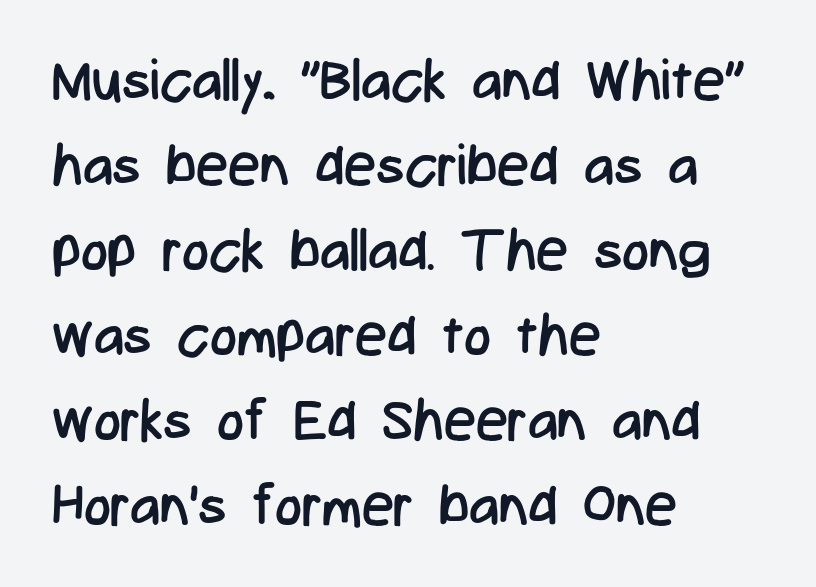
Q: Is the text bold? A: No.
Q: Is the text italic (slanted)? A: No, it is upright.
Q: Is the typeface a serif or a sans-serif typeface? A: Sans-serif.
Q: Is the text underlined? A: No.
Q: How is the paragraph aligned? A: Left-aligned.
Q: Is the spacing between letters normal or unusually wide? A: Normal.
Q: Is the spacing between lines tight, normal or loose? A: Normal.
Q: Width (condensed, normal, or wide)? A: Condensed.
Q: Stroke contrast? A: Low.
Q: x-height? A: Medium.
Q: Monospaced? A: No.
